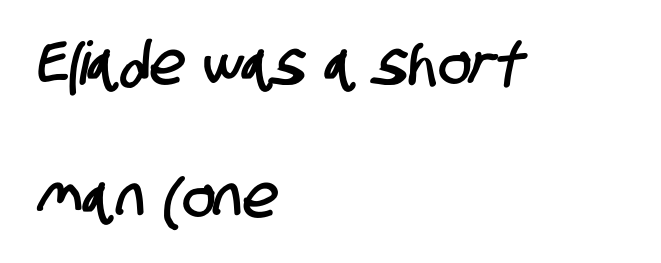
{"serif": "no", "width": "condensed", "stroke_contrast": "low", "x_height": "large", "monospaced": "no", "underline": "no", "align": "left", "line_spacing": "loose", "line_spacing_ratio": 2.21, "letter_spacing": "normal", "letter_spacing_em": 0.0, "glyph_px": 60}
